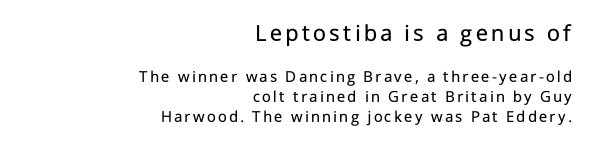
Q: Is the text bold? A: No.
Q: Is the text italic (slanted)? A: No, it is upright.
Q: Is the text underlined? A: No.
Q: How is the paragraph aligned? A: Right-aligned.
Q: Which block of text is set in a larger size, the first (top) or the second (bottom)? A: The first (top) one.
